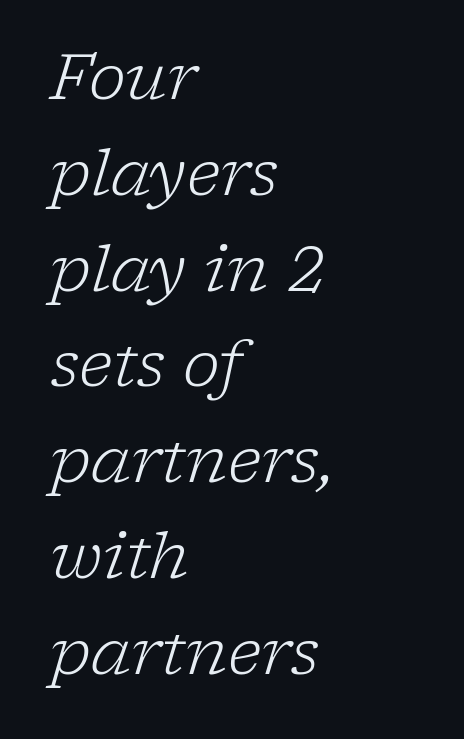
{"serif": "yes", "italic": "yes", "lean": "right", "slant_degrees": 17, "bold": "no", "weight": "light", "width": "normal", "stroke_contrast": "low", "x_height": "medium", "monospaced": "no", "underline": "no", "align": "left", "line_spacing": "normal", "line_spacing_ratio": 1.52, "letter_spacing": "normal", "letter_spacing_em": 0.0, "glyph_px": 63}
